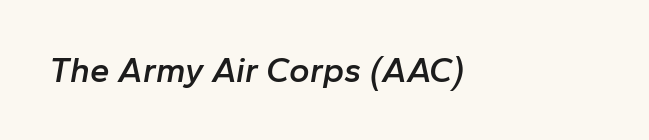
Think of a printed novel: that variable character pitch is what you see here. The specimen omits any rule beneath the text block's lines. A somewhat darkened texture: the type is semibold rather than bold. An italicized treatment has been applied to the whole sample. You could call the tracking neutral — neither tight nor loose.
